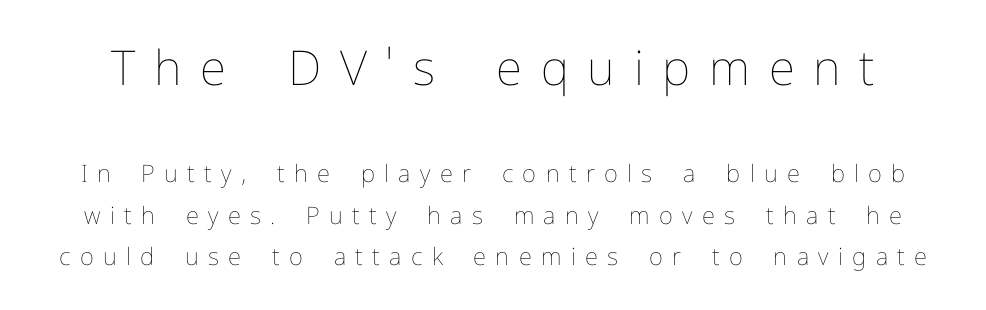
{"italic": "no", "bold": "no", "weight": "thin", "width": "normal", "stroke_contrast": "low", "x_height": "medium", "monospaced": "no", "underline": "no", "line_spacing_ratio": 1.73, "letter_spacing": "wide", "letter_spacing_em": 0.39, "larger_block": "first", "size_ratio": 2.0, "glyph_px": 48}
